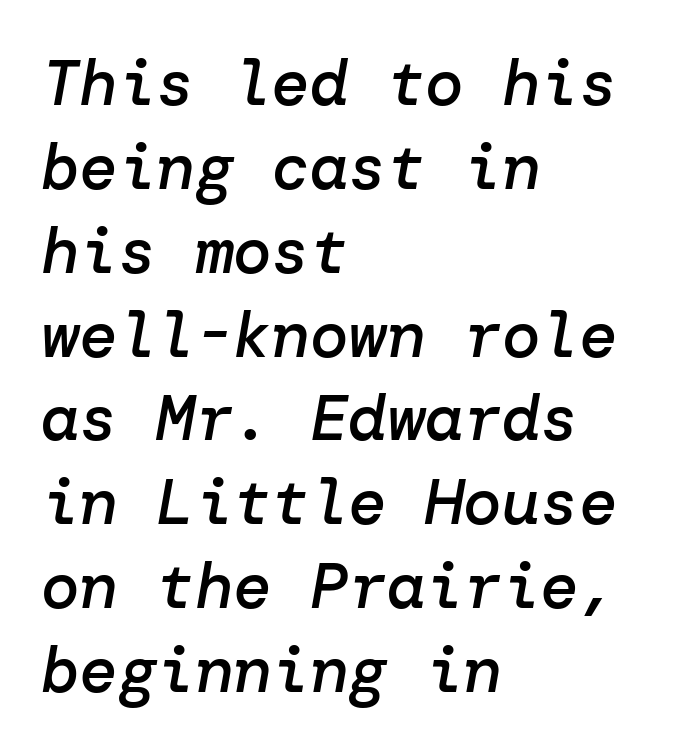
{"italic": "yes", "lean": "right", "slant_degrees": 10, "bold": "semi", "weight": "semibold", "width": "normal", "stroke_contrast": "low", "x_height": "medium", "underline": "no", "align": "left", "line_spacing": "normal", "line_spacing_ratio": 1.31, "letter_spacing": "normal", "letter_spacing_em": 0.0, "glyph_px": 64}
